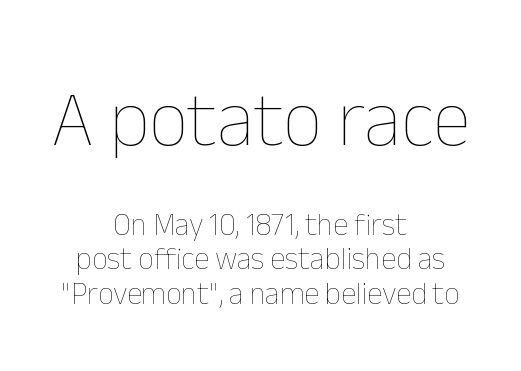
The specimen omits any rule beneath the text block's lines. No extra ink here — the face is not bold. Honestly, the letter spacing is just normal — you wouldn't notice it. The upper block of text is set noticeably larger than the block beneath it. Varying glyph widths throughout — classic text-font behaviour.
